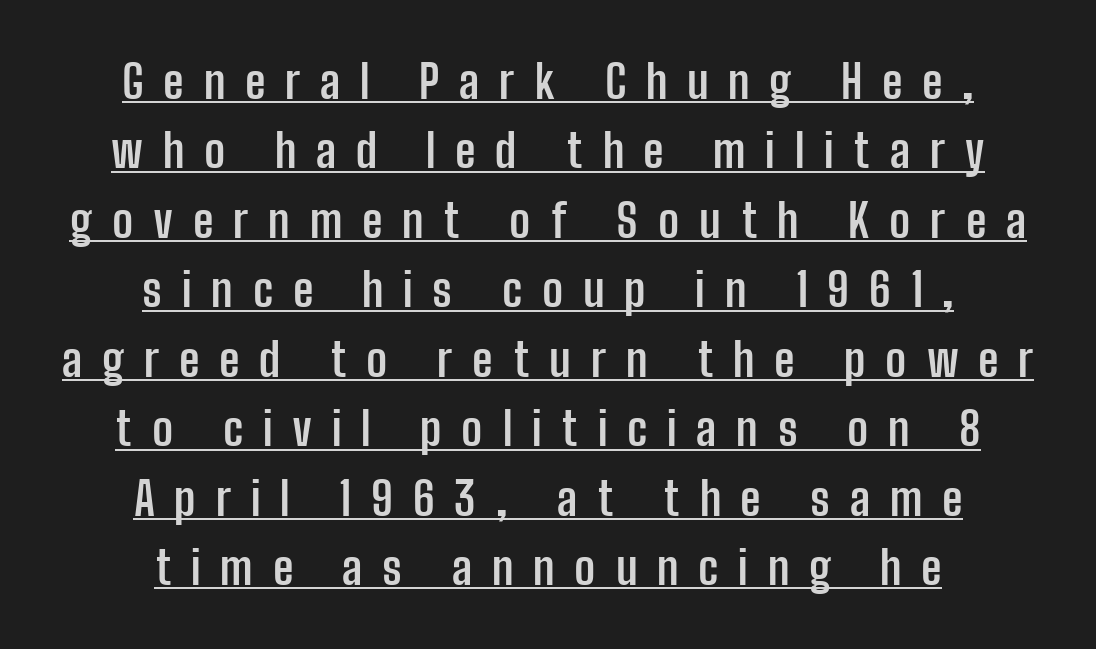
The passage shown has open, widely tracked lettering throughout. Layout note: lines centered. These lines are rendered in a variable-pitch font. This is underlined copy, the kind a proofreader might mark for attention. Normally led — the rows are evenly, conventionally spaced. Check where the strokes stop: nothing finishes them off — pure sans.
